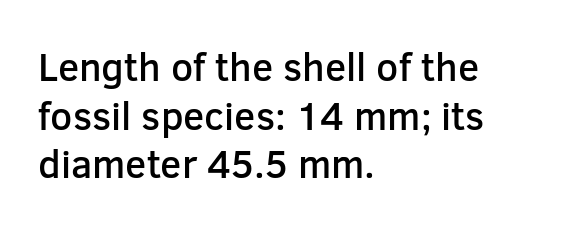
Q: Is the text bold? A: Semi-bold.
Q: Is the text italic (slanted)? A: No, it is upright.
Q: Is the typeface a serif or a sans-serif typeface? A: Sans-serif.
Q: Is the text underlined? A: No.
Q: How is the paragraph aligned? A: Left-aligned.
Q: Is the spacing between letters normal or unusually wide? A: Normal.
Q: Is the spacing between lines tight, normal or loose? A: Normal.
Q: Width (condensed, normal, or wide)? A: Normal.
Q: Stroke contrast? A: Low.
Q: x-height? A: Medium.
Q: Monospaced? A: No.
